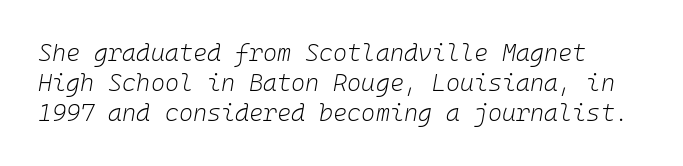
The image shows 24 px text type, italic (leaning right); set normal line spacing (1.26x), normal letter spacing, not underlined.
